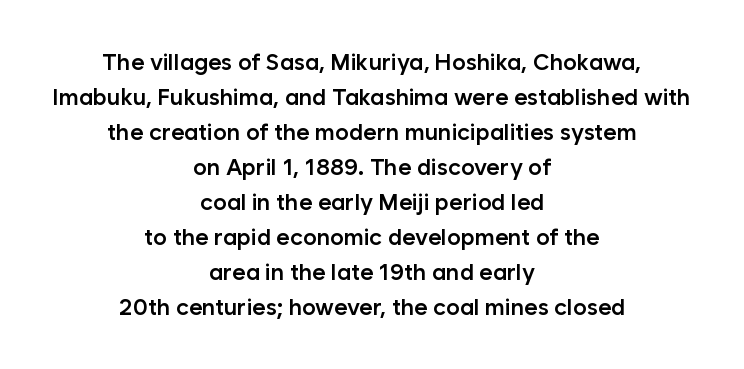
Q: Is the text bold? A: Semi-bold.
Q: Is the text italic (slanted)? A: No, it is upright.
Q: Is the text underlined? A: No.
Q: How is the paragraph aligned? A: Centered.
Q: Is the spacing between letters normal or unusually wide? A: Normal.
Q: Is the spacing between lines tight, normal or loose? A: Normal.
